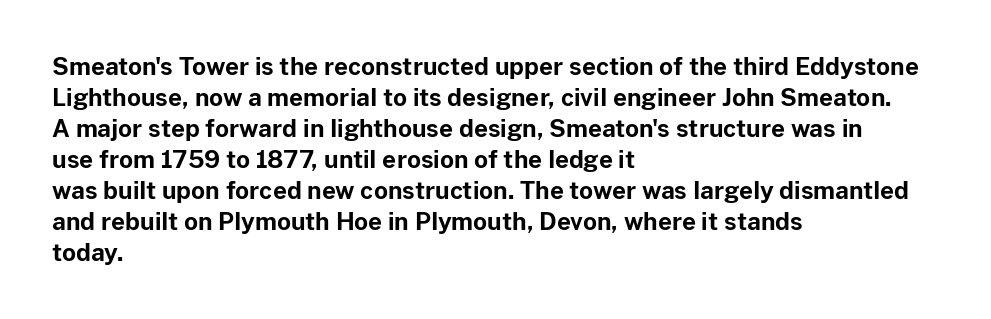
{"italic": "no", "bold": "yes", "underline": "no", "align": "left", "line_spacing": "normal", "line_spacing_ratio": 1.29, "letter_spacing": "normal", "letter_spacing_em": 0.0, "glyph_px": 24}
